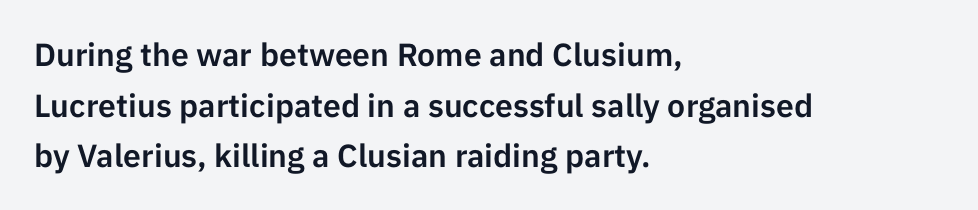
The image shows 32 px sans-serif type, upright; set left-aligned, normal line spacing (1.58x), normal letter spacing, not underlined; low stroke contrast and a medium x-height.
